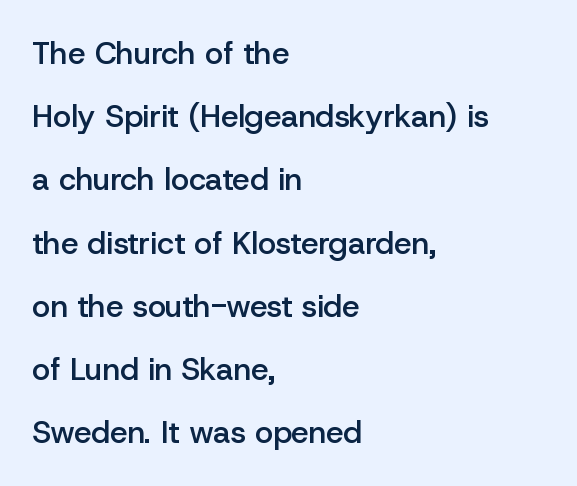
The image shows 31 px semibold sans-serif type, upright; set left-aligned, loose line spacing (2.04x), normal letter spacing, not underlined; low stroke contrast and a medium x-height.
